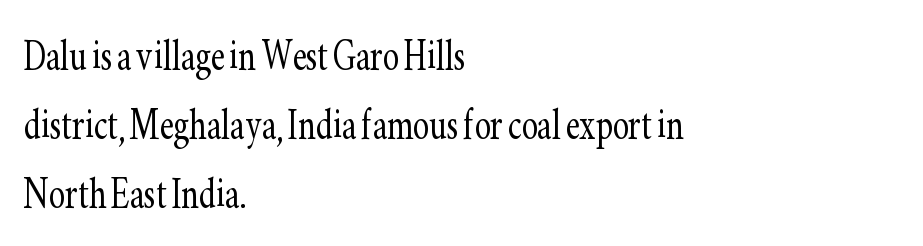
The image shows 49 px light, condensed serif type, upright; set left-aligned, normal line spacing (1.41x), normal letter spacing, not underlined; low stroke contrast and a small x-height.
